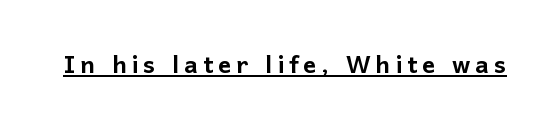
Q: Is the text italic (slanted)? A: No, it is upright.
Q: Is the typeface a serif or a sans-serif typeface? A: Sans-serif.
Q: Is the text underlined? A: Yes.
Q: Width (condensed, normal, or wide)? A: Normal.
Q: Stroke contrast? A: Low.
Q: x-height? A: Medium.
Q: Monospaced? A: No.
